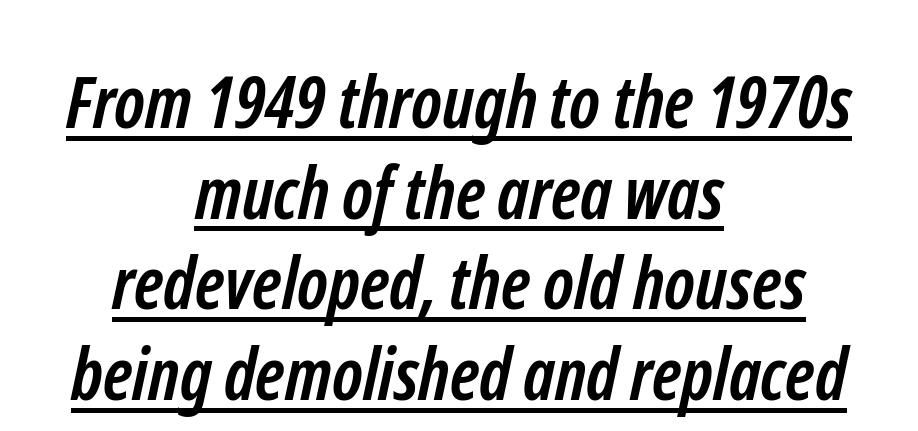
Q: Is the text bold? A: Yes.
Q: Is the typeface a serif or a sans-serif typeface? A: Sans-serif.
Q: Is the text underlined? A: Yes.
Q: How is the paragraph aligned? A: Centered.
Q: Is the spacing between letters normal or unusually wide? A: Normal.
Q: Is the spacing between lines tight, normal or loose? A: Normal.
Q: Width (condensed, normal, or wide)? A: Condensed.
Q: Stroke contrast? A: Low.
Q: x-height? A: Medium.
Q: Monospaced? A: No.
